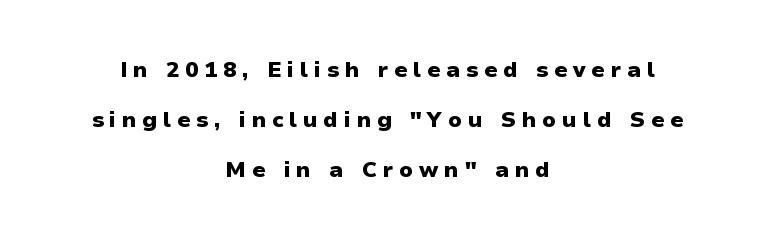
Q: Is the text bold? A: Yes.
Q: Is the text italic (slanted)? A: No, it is upright.
Q: Is the text underlined? A: No.
Q: How is the paragraph aligned? A: Centered.
Q: Is the spacing between letters normal or unusually wide? A: Unusually wide.
Q: Is the spacing between lines tight, normal or loose? A: Loose.
